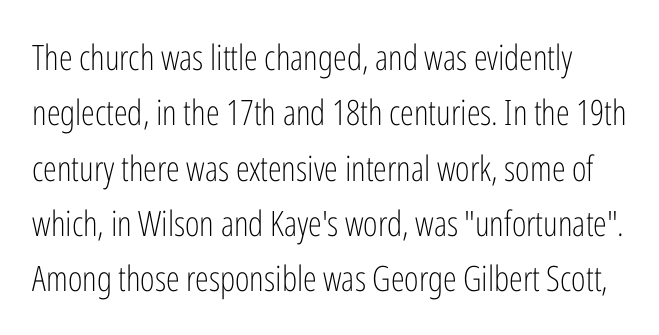
Tall strokes in this sample are plumb rather than angled. The passage shown stacks its lines at a standard gap. Character widths vary here, with narrow letters taking less room than wide ones. Each word holds together tightly as a unit, with standard inter-letter gaps.
